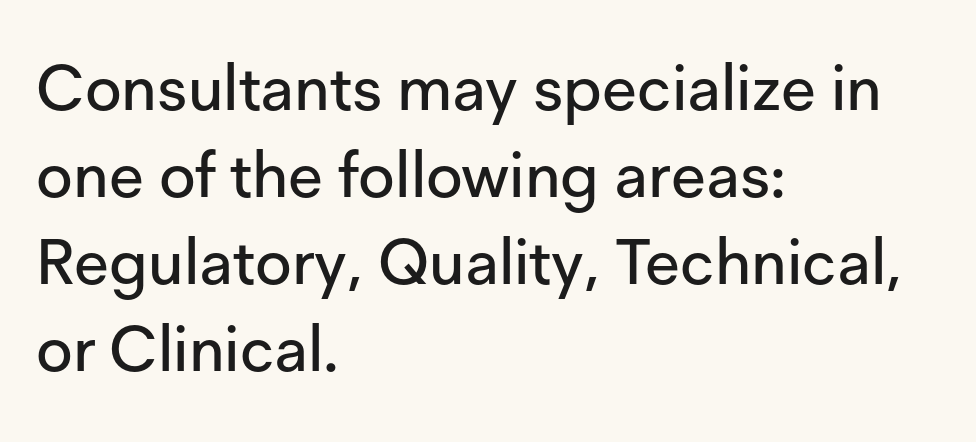
Does extra space separate the letters? No, they use regular spacing. Note the varied advance widths — an 'i' is clearly narrower than an 'm'. Is this a sans? Yes — the strokes have no serifs. Summary of vertical rhythm: regular, with standard interline spacing.
